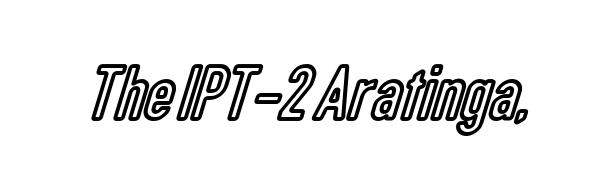
{"width": "condensed", "x_height": "medium", "monospaced": "no", "underline": "no", "letter_spacing": "normal", "letter_spacing_em": 0.0, "glyph_px": 79}
